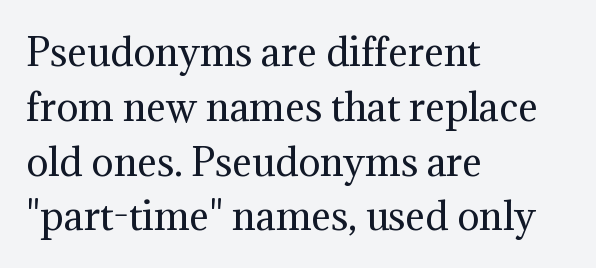
In terms of posture, this sample is upright. Honestly, the row spacing looks completely unremarkable. The words here are not underlined. Check where the strokes stop: tiny serifs finish them off.
